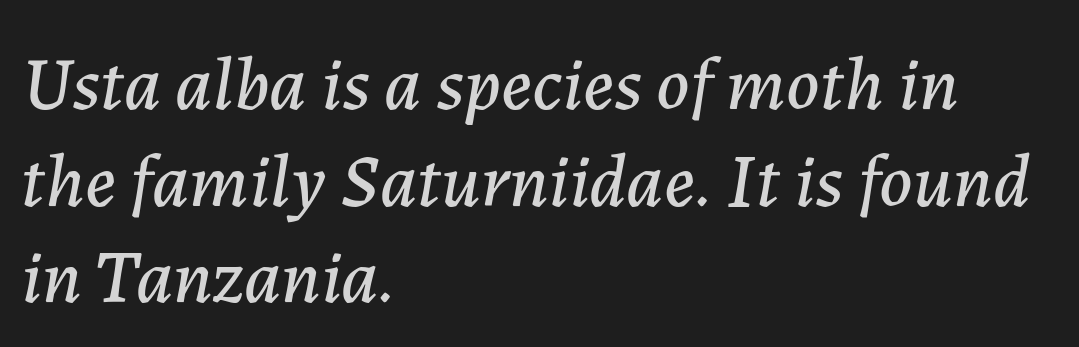
Q: Is the text italic (slanted)? A: Yes, it leans right by about 7 degrees.
Q: Is the text underlined? A: No.
Q: How is the paragraph aligned? A: Left-aligned.
Q: Is the spacing between letters normal or unusually wide? A: Normal.
Q: Is the spacing between lines tight, normal or loose? A: Normal.
Q: Width (condensed, normal, or wide)? A: Normal.
Q: Stroke contrast? A: Low.
Q: x-height? A: Medium.
Q: Monospaced? A: No.
